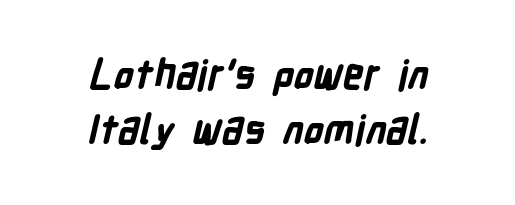
{"serif": "no", "bold": "yes", "weight": "bold", "width": "condensed", "stroke_contrast": "low", "x_height": "medium", "monospaced": "no", "underline": "no", "align": "center", "line_spacing": "normal", "line_spacing_ratio": 1.37, "letter_spacing": "normal", "letter_spacing_em": 0.0, "glyph_px": 40}
